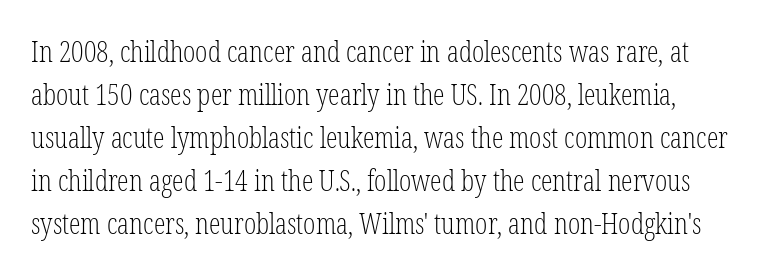
{"serif": "yes", "italic": "no", "bold": "no", "weight": "light", "width": "condensed", "stroke_contrast": "low", "x_height": "medium", "monospaced": "no", "underline": "no", "align": "left", "line_spacing": "normal", "line_spacing_ratio": 1.48, "letter_spacing": "normal", "letter_spacing_em": 0.0, "glyph_px": 29}
